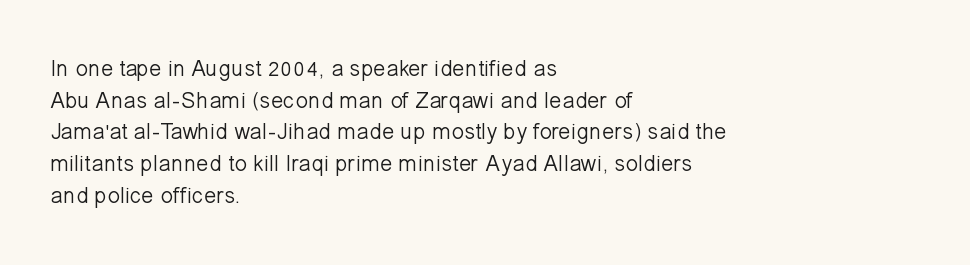
The image shows 23 px text type, upright; set left-aligned, normal line spacing (1.38x), normal letter spacing, not underlined.
